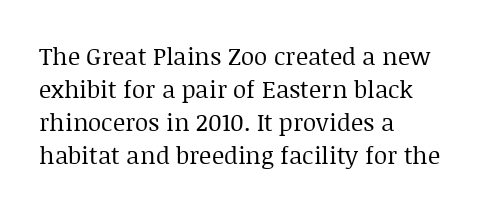
The image shows 24 px text type, upright; set left-aligned, normal line spacing (1.38x), normal letter spacing, not underlined.
